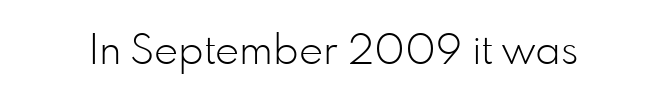
Q: Is the text bold? A: No.
Q: Is the text italic (slanted)? A: No, it is upright.
Q: Is the typeface a serif or a sans-serif typeface? A: Sans-serif.
Q: Is the text underlined? A: No.
Q: Is the spacing between letters normal or unusually wide? A: Normal.
Q: Width (condensed, normal, or wide)? A: Normal.
Q: Stroke contrast? A: Low.
Q: x-height? A: Small.
Q: Monospaced? A: No.
